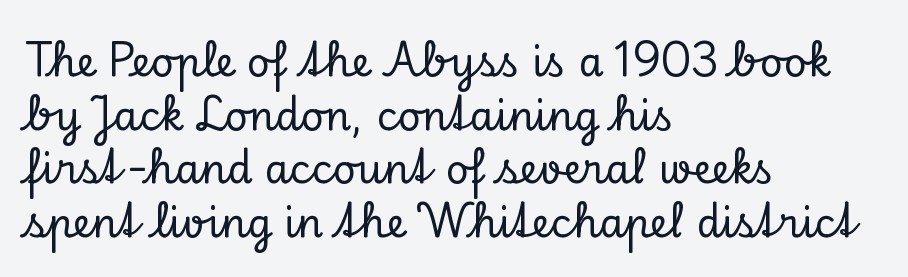
Compared with typical paragraphs, the rows here are spaced about the same. Nobody drew a line under any word here. Character widths vary here, with narrow letters taking less room than wide ones. Teacher's note: observe the even left margin — that is flush-left alignment. Style check: upright.
